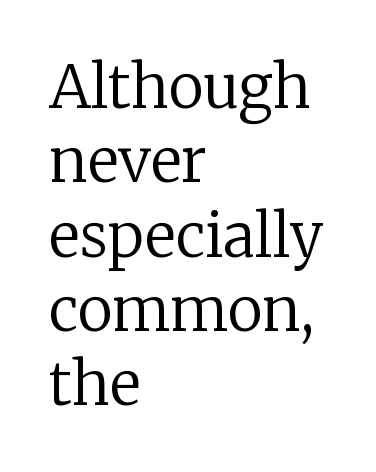
Anything drawn beneath the words? Only blank space. Is the letter spacing exaggerated? No — it looks like the ordinary default. Are there feet on the stems? There are — it's a serif. Heaviness? Minimal to ordinary, like unemphasized prose.
